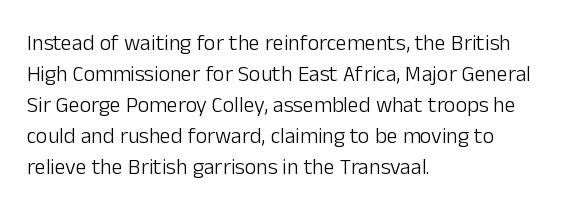
{"italic": "no", "bold": "no", "underline": "no", "align": "left", "line_spacing": "normal", "line_spacing_ratio": 1.41, "letter_spacing": "normal", "letter_spacing_em": 0.0, "glyph_px": 22}
